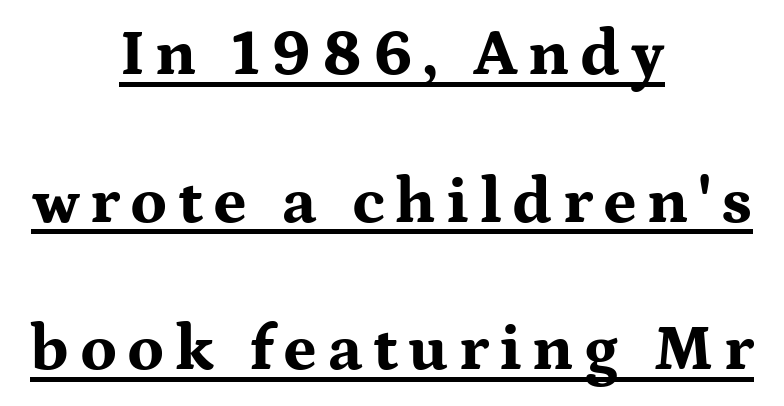
The image shows 65 px bold, wide serif type, upright; set centered, loose line spacing (2.27x), underlined; medium stroke contrast and a medium x-height.
